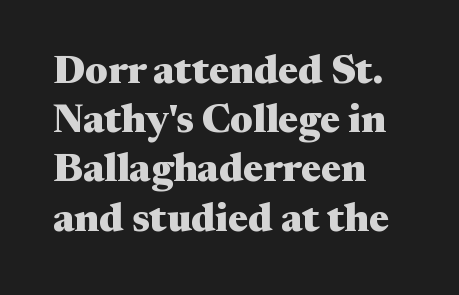
{"serif": "yes", "italic": "no", "bold": "yes", "weight": "heavy", "width": "wide", "stroke_contrast": "medium", "x_height": "medium", "monospaced": "no", "underline": "no", "align": "left", "line_spacing_ratio": 1.23, "letter_spacing": "normal", "letter_spacing_em": 0.0, "glyph_px": 40}
